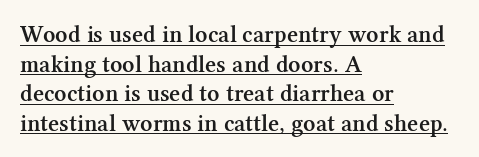
Q: Is the text bold? A: Semi-bold.
Q: Is the text italic (slanted)? A: No, it is upright.
Q: Is the text underlined? A: Yes.
Q: How is the paragraph aligned? A: Left-aligned.
Q: Is the spacing between letters normal or unusually wide? A: Normal.
